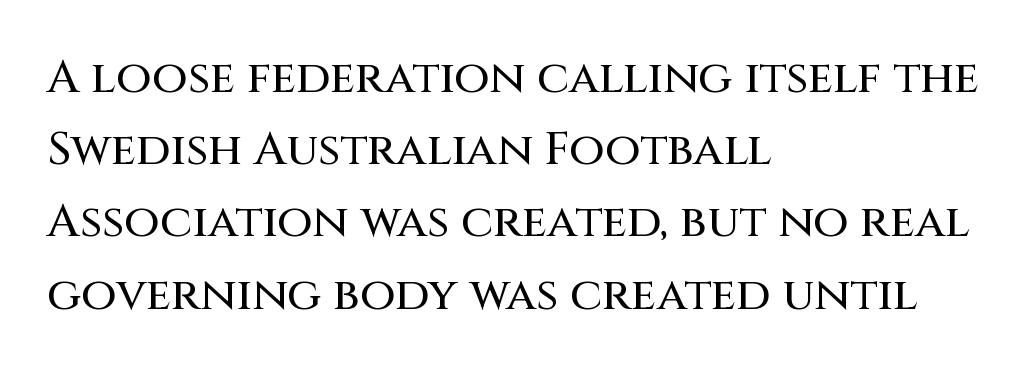
The image shows 46 px sans-serif type, upright; set left-aligned, normal line spacing (1.57x), normal letter spacing, not underlined; medium stroke contrast and a large x-height.
